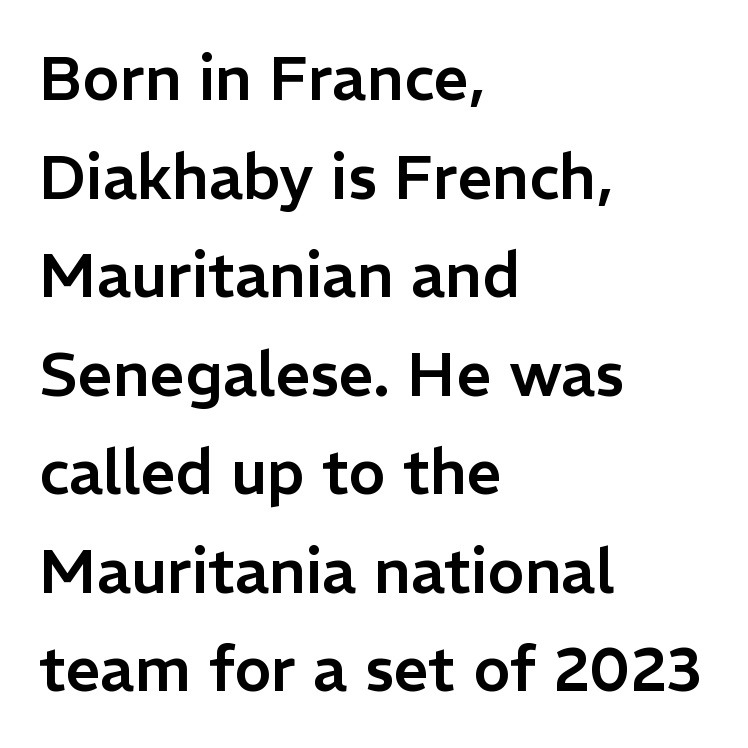
The image shows 62 px sans-serif type, upright; set left-aligned, normal line spacing (1.59x), normal letter spacing, not underlined; low stroke contrast and a medium x-height.
